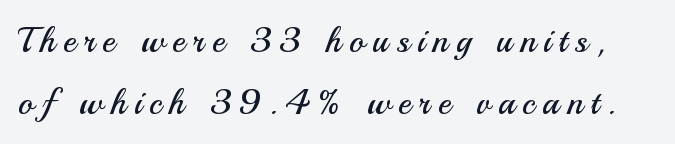
{"serif": "no", "bold": "no", "weight": "regular", "width": "normal", "stroke_contrast": "medium", "x_height": "small", "monospaced": "no", "underline": "no", "line_spacing_ratio": 1.78, "letter_spacing": "wide", "letter_spacing_em": 0.22, "glyph_px": 35}
